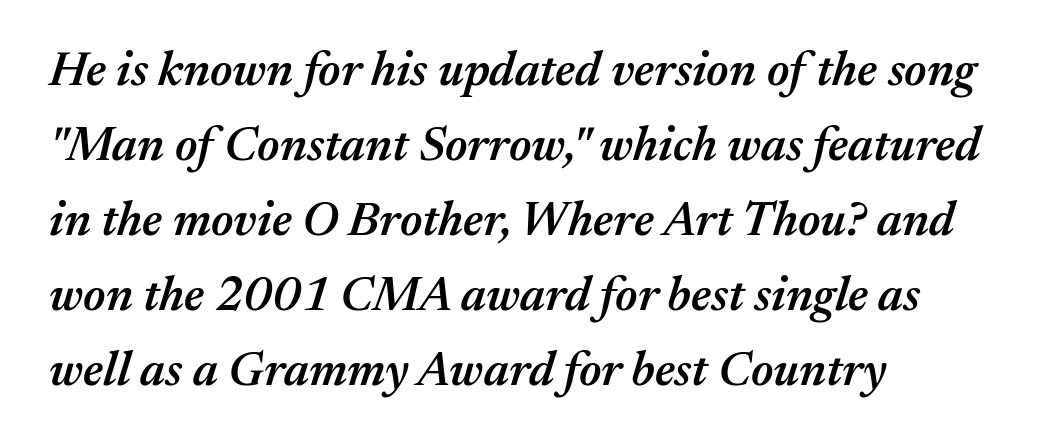
Just letters on the line, the space beneath them empty. Does the leading feel generous? No, just average. The text carries the slant typical of an italic or oblique font. A classic flush-left, rag-right setting is used for this passage. In terms of letterspacing, this is plain default setting. Varying glyph widths throughout — classic text-font behaviour.
